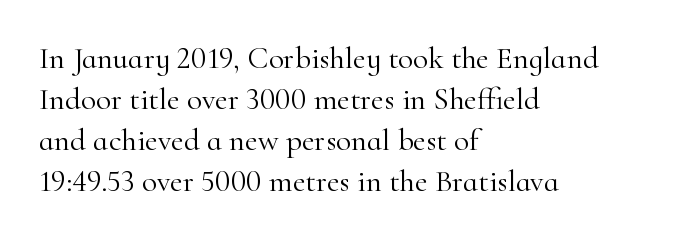
Q: Is the text bold? A: No.
Q: Is the text italic (slanted)? A: No, it is upright.
Q: Is the typeface a serif or a sans-serif typeface? A: Serif.
Q: Is the text underlined? A: No.
Q: How is the paragraph aligned? A: Left-aligned.
Q: Is the spacing between letters normal or unusually wide? A: Normal.
Q: Is the spacing between lines tight, normal or loose? A: Normal.
Q: Width (condensed, normal, or wide)? A: Normal.
Q: Stroke contrast? A: High.
Q: x-height? A: Small.
Q: Monospaced? A: No.
